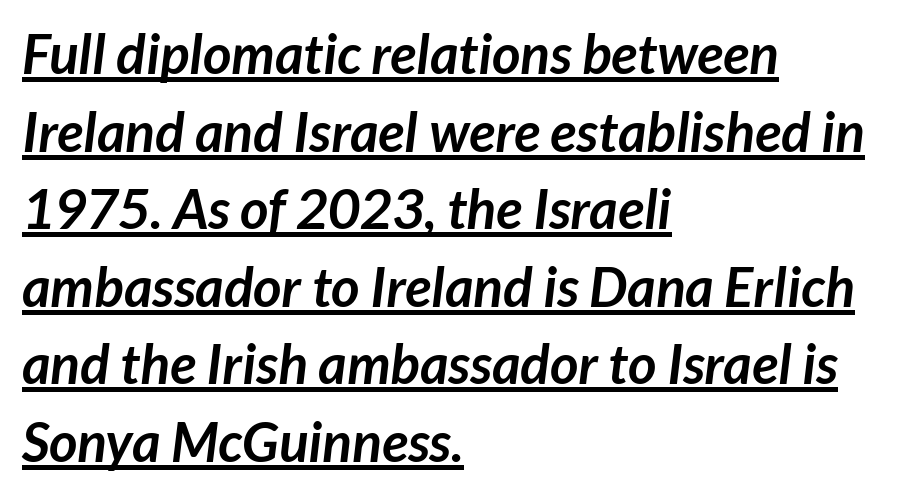
The image shows 55 px semibold sans-serif type; set left-aligned, normal line spacing (1.41x), normal letter spacing, underlined; low stroke contrast and a medium x-height.
